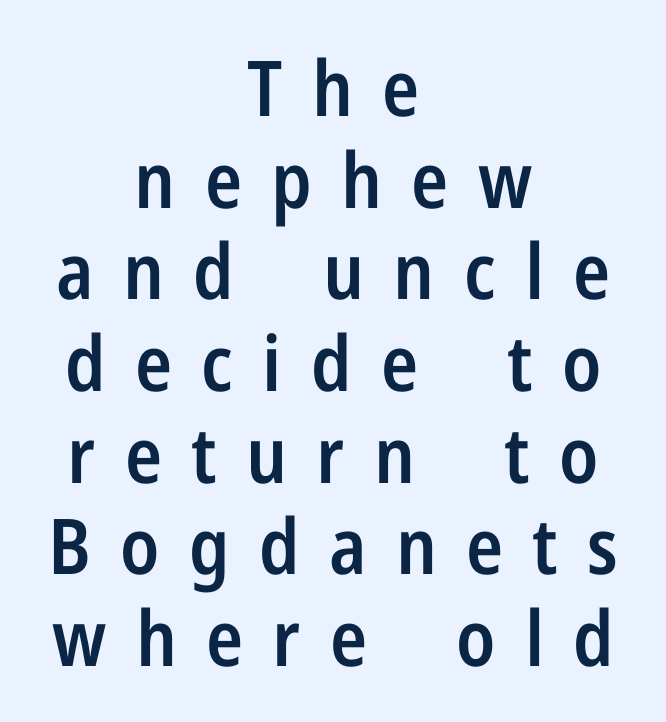
The image shows 77 px semibold, condensed sans-serif type, upright; set centered, line spacing 1.19x, unusually wide letter spacing (+0.38 em), not underlined; low stroke contrast and a medium x-height.
